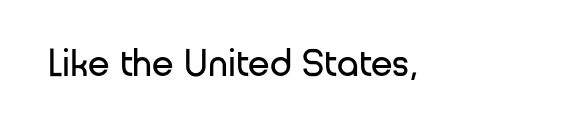
The image shows 39 px regular-weight sans-serif type, upright; set normal letter spacing, not underlined; low stroke contrast and a medium x-height.
